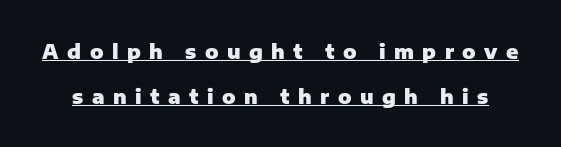
Set as a true bold cut, around the 700 mark. In terms of posture, this sample is upright. The line-height multiplier appears high, well above default. Check the space under the baseline: a stroke is drawn there. Does extra space separate the letters? Yes, quite a lot of it.
